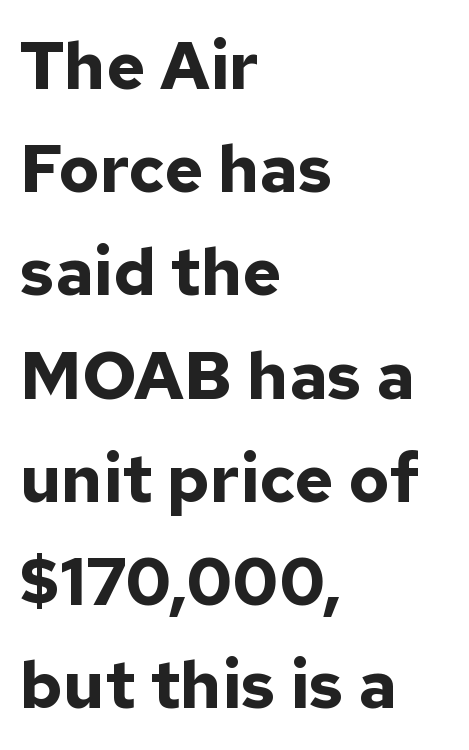
{"serif": "no", "italic": "no", "bold": "yes", "weight": "bold", "width": "normal", "stroke_contrast": "low", "x_height": "medium", "monospaced": "no", "underline": "no", "align": "left", "line_spacing": "normal", "line_spacing_ratio": 1.54, "letter_spacing": "normal", "letter_spacing_em": 0.0, "glyph_px": 67}
